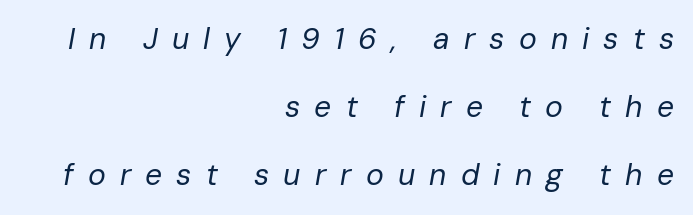
{"italic": "yes", "lean": "right", "slant_degrees": 10, "bold": "no", "weight": "regular", "width": "normal", "stroke_contrast": "low", "x_height": "medium", "monospaced": "no", "underline": "no", "align": "right", "line_spacing": "loose", "line_spacing_ratio": 2.27, "letter_spacing": "wide", "letter_spacing_em": 0.47, "glyph_px": 30}
